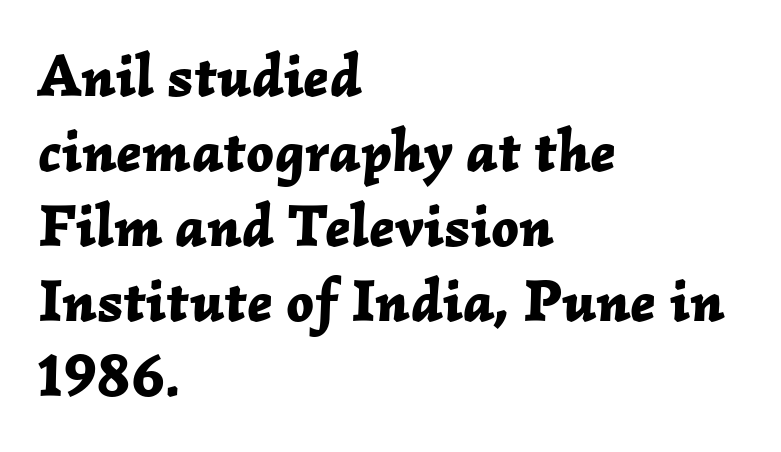
The image shows 60 px bold type, italic (leaning right); set left-aligned, normal line spacing (1.25x), normal letter spacing, not underlined; low stroke contrast and a medium x-height.
